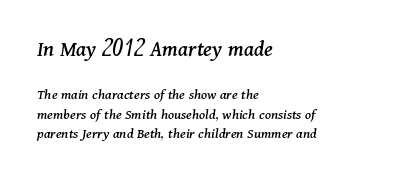
Clear beneath every line of the passage. The block sitting higher on the canvas is the one with enlarged characters. The rendering keeps characters at their native spacing. Characters are canted at an angle relative to the baseline's perpendicular. Horizontal bands of white between lines are of average thickness. In CSS terms this would be text-align: left.
